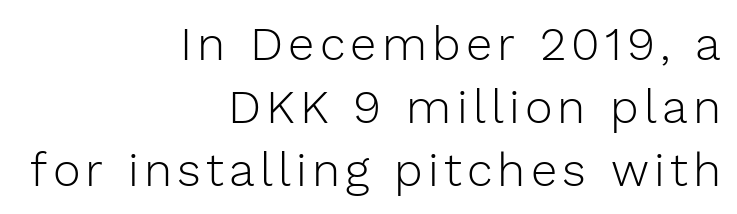
{"serif": "no", "italic": "no", "bold": "no", "weight": "light", "width": "normal", "stroke_contrast": "low", "x_height": "medium", "monospaced": "no", "underline": "no", "align": "right", "line_spacing": "normal", "line_spacing_ratio": 1.34, "glyph_px": 47}
